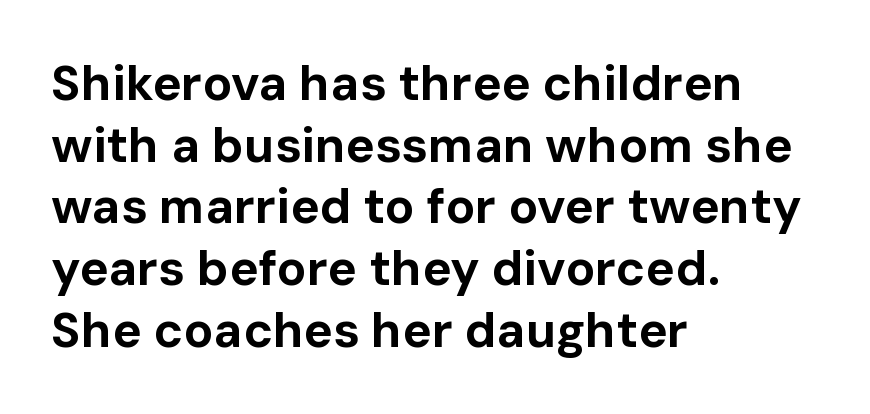
Q: Is the text bold? A: Yes.
Q: Is the text italic (slanted)? A: No, it is upright.
Q: Is the typeface a serif or a sans-serif typeface? A: Sans-serif.
Q: Is the text underlined? A: No.
Q: How is the paragraph aligned? A: Left-aligned.
Q: Is the spacing between letters normal or unusually wide? A: Normal.
Q: Is the spacing between lines tight, normal or loose? A: Normal.
Q: Width (condensed, normal, or wide)? A: Normal.
Q: Stroke contrast? A: Low.
Q: x-height? A: Medium.
Q: Monospaced? A: No.
